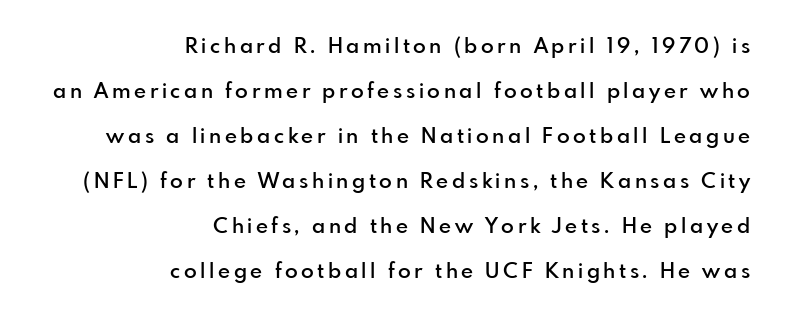
The image shows 21 px text type, upright; set right-aligned, loose line spacing (2.14x), not underlined.
